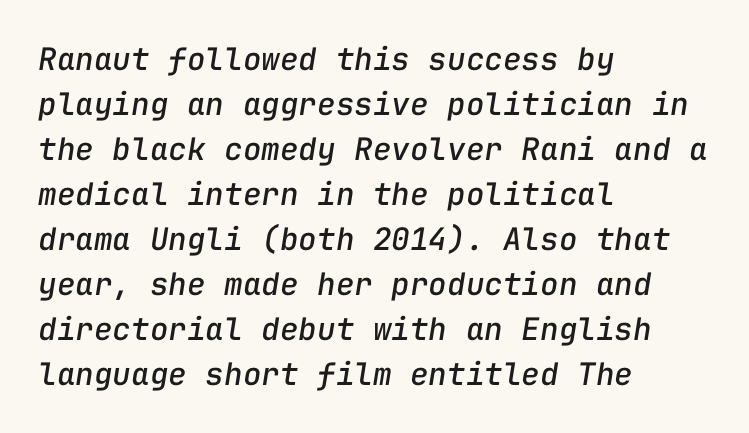
{"italic": "yes", "lean": "right", "slant_degrees": 9, "width": "normal", "stroke_contrast": "low", "x_height": "medium", "monospaced": "yes", "underline": "no", "align": "left", "line_spacing": "normal", "line_spacing_ratio": 1.45, "letter_spacing": "normal", "letter_spacing_em": 0.0, "glyph_px": 31}
